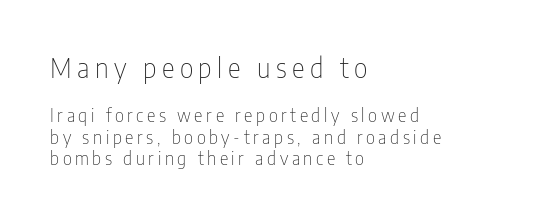
The image shows 27 px text type, upright; set left-aligned, line spacing 1.18x, unusually wide letter spacing (+0.2 em), not underlined; the first (top) block is 1.5x larger.
